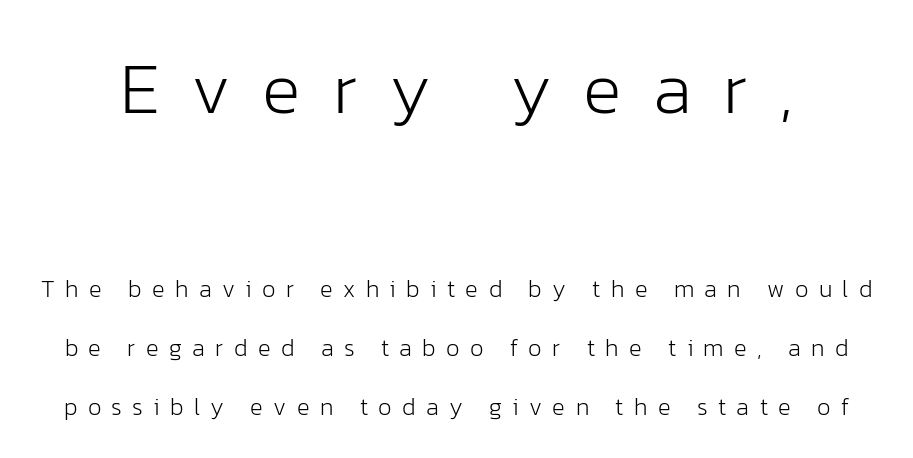
Q: Is the text bold? A: No.
Q: Is the text italic (slanted)? A: No, it is upright.
Q: Is the typeface a serif or a sans-serif typeface? A: Sans-serif.
Q: Is the text underlined? A: No.
Q: Is the spacing between letters normal or unusually wide? A: Unusually wide.
Q: Is the spacing between lines tight, normal or loose? A: Loose.
Q: Which block of text is set in a larger size, the first (top) or the second (bottom)? A: The first (top) one.
Q: Width (condensed, normal, or wide)? A: Normal.
Q: Stroke contrast? A: Low.
Q: x-height? A: Medium.
Q: Monospaced? A: No.
